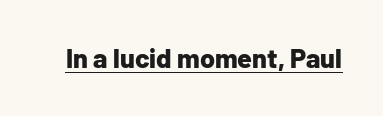
{"italic": "no", "bold": "yes", "underline": "yes", "letter_spacing": "normal", "letter_spacing_em": 0.0, "glyph_px": 27}
